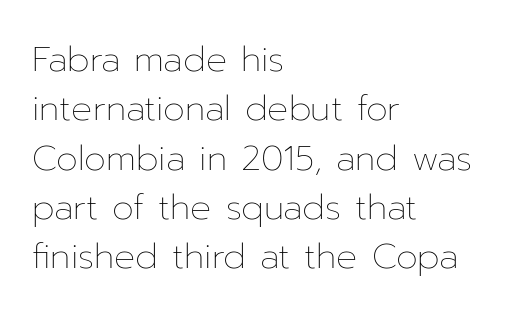
Q: Is the text bold? A: No.
Q: Is the text italic (slanted)? A: No, it is upright.
Q: Is the text underlined? A: No.
Q: How is the paragraph aligned? A: Left-aligned.
Q: Is the spacing between letters normal or unusually wide? A: Normal.
Q: Is the spacing between lines tight, normal or loose? A: Normal.
Q: Width (condensed, normal, or wide)? A: Normal.
Q: Stroke contrast? A: Low.
Q: x-height? A: Medium.
Q: Monospaced? A: No.
